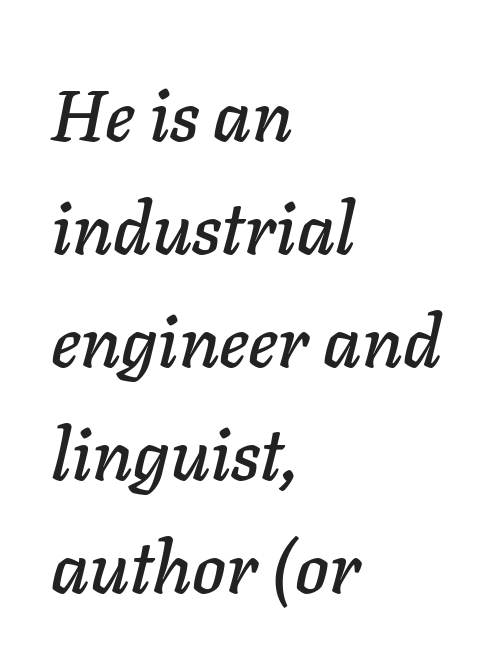
The image shows 72 px text type, italic (leaning right); set left-aligned, normal line spacing (1.57x), normal letter spacing, not underlined; low stroke contrast and a medium x-height.
